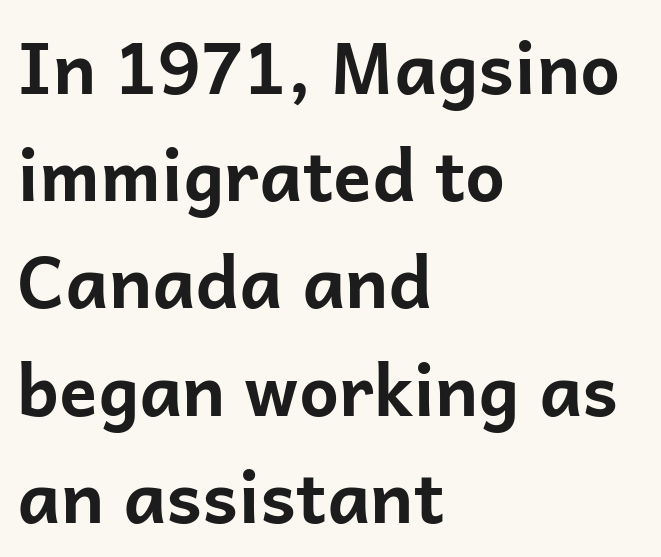
{"serif": "no", "italic": "no", "bold": "yes", "weight": "bold", "width": "normal", "stroke_contrast": "low", "x_height": "medium", "monospaced": "no", "underline": "no", "align": "left", "line_spacing": "normal", "line_spacing_ratio": 1.51, "letter_spacing": "normal", "letter_spacing_em": 0.0, "glyph_px": 71}
